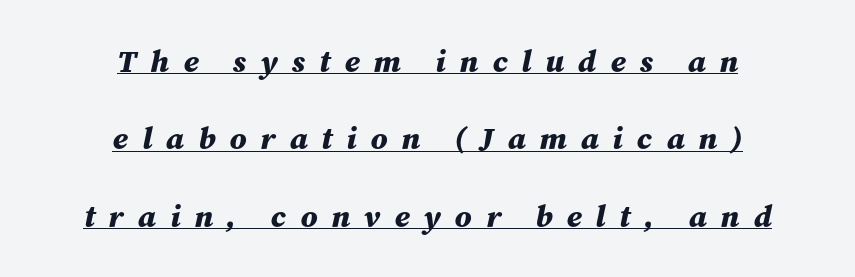
Q: Is the text bold? A: Yes.
Q: Is the text italic (slanted)? A: Yes, it leans right by about 12 degrees.
Q: Is the text underlined? A: Yes.
Q: How is the paragraph aligned? A: Centered.
Q: Is the spacing between letters normal or unusually wide? A: Unusually wide.
Q: Is the spacing between lines tight, normal or loose? A: Loose.
Q: Width (condensed, normal, or wide)? A: Normal.
Q: Stroke contrast? A: Medium.
Q: x-height? A: Medium.
Q: Monospaced? A: No.
